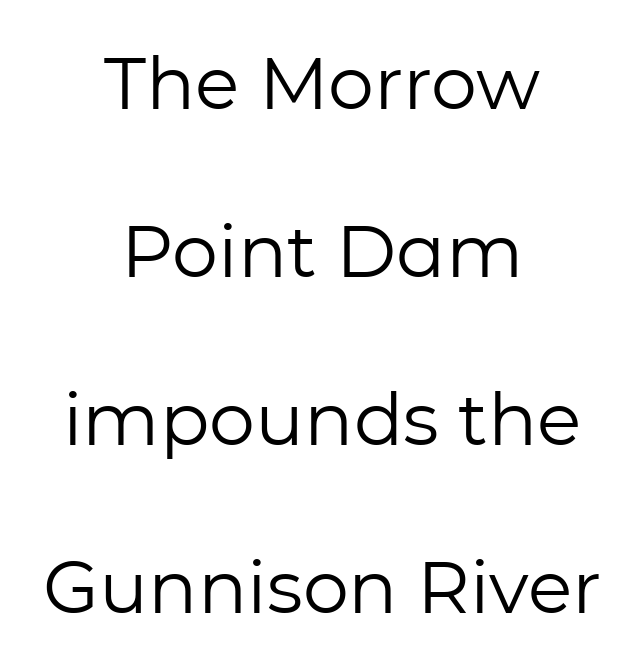
The image shows 73 px regular-weight sans-serif type, upright; set centered, loose line spacing (2.3x), normal letter spacing, not underlined; low stroke contrast and a medium x-height.
